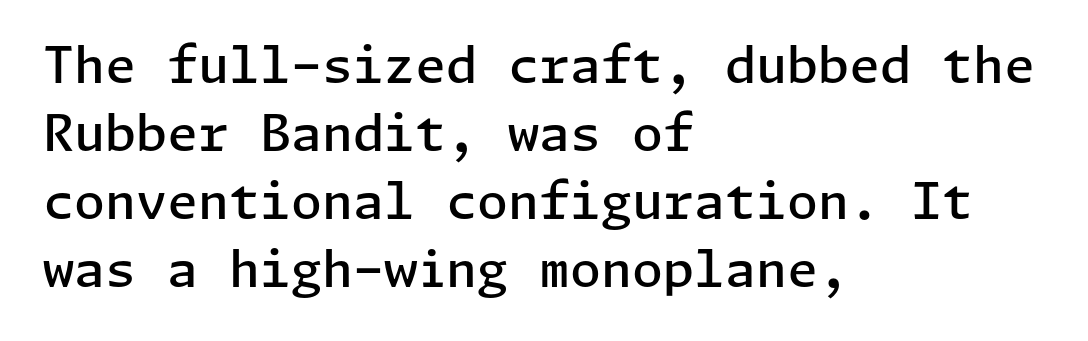
Q: Is the text bold? A: Semi-bold.
Q: Is the text italic (slanted)? A: No, it is upright.
Q: Is the typeface a serif or a sans-serif typeface? A: Sans-serif.
Q: Is the text underlined? A: No.
Q: How is the paragraph aligned? A: Left-aligned.
Q: Is the spacing between letters normal or unusually wide? A: Normal.
Q: Is the spacing between lines tight, normal or loose? A: Normal.
Q: Width (condensed, normal, or wide)? A: Normal.
Q: Stroke contrast? A: Low.
Q: x-height? A: Medium.
